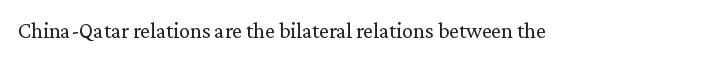
{"italic": "no", "bold": "no", "underline": "no", "letter_spacing": "normal", "letter_spacing_em": 0.0, "glyph_px": 22}
